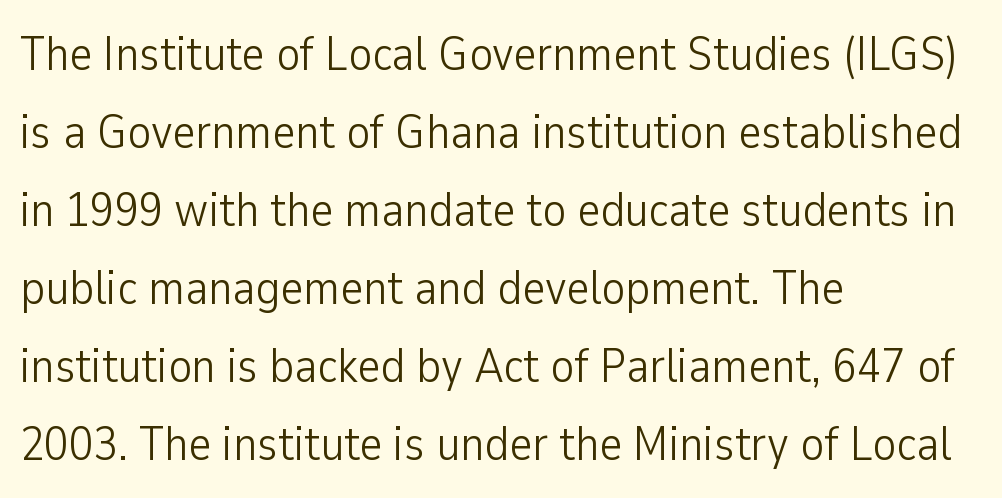
{"serif": "no", "italic": "no", "bold": "no", "weight": "light", "width": "condensed", "stroke_contrast": "low", "x_height": "medium", "monospaced": "no", "underline": "no", "align": "left", "line_spacing": "normal", "line_spacing_ratio": 1.59, "letter_spacing": "normal", "letter_spacing_em": 0.0, "glyph_px": 49}
